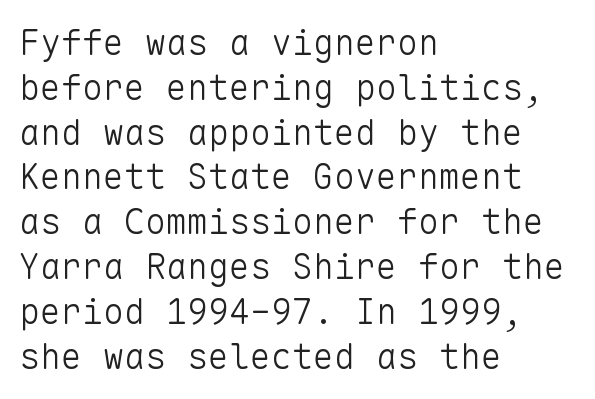
Weight: not bold — regular or lighter. Style check: upright. Think of a typewriter: that constant character pitch is what you see here. The leading is moderate, giving the passage an even texture. Any mark beneath the type? The region is blank.
